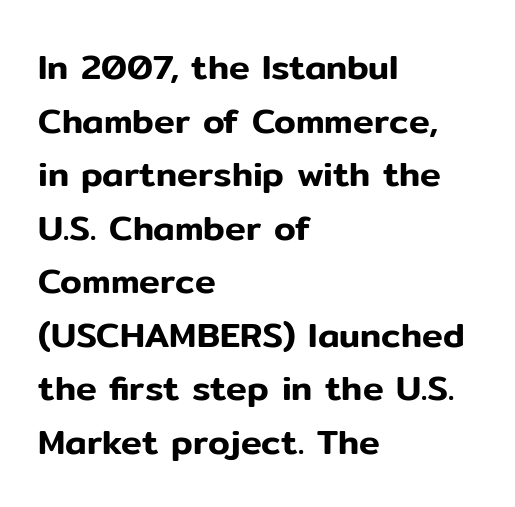
Descenders are the only things crossing below the line. Where is the straight margin? On the left. Does the type have serifs? No, each stem ends abruptly. Each word holds together tightly as a unit, with standard inter-letter gaps.
